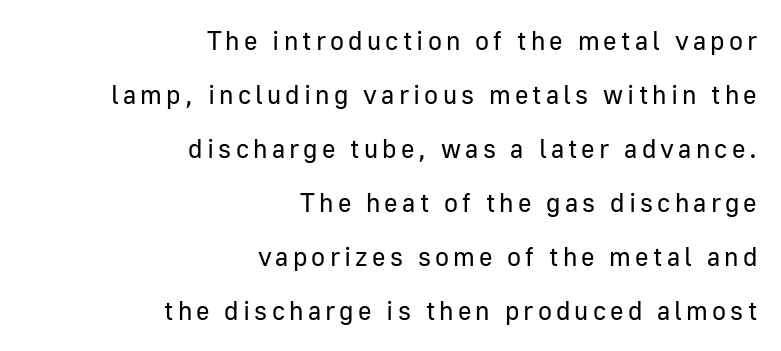
{"italic": "no", "bold": "no", "underline": "no", "align": "right", "line_spacing": "loose", "line_spacing_ratio": 2.08, "glyph_px": 26}
